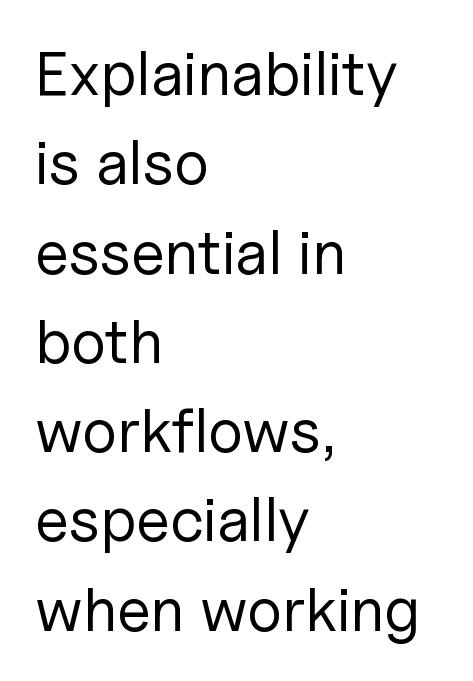
The vertical gap from one line to the next is medium. Posture: vertical. Alignment: flush left. Summary of weight: not heavy and not bold.
